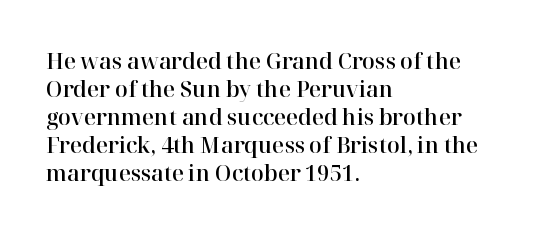
{"italic": "no", "underline": "no", "align": "left", "line_spacing": "normal", "line_spacing_ratio": 1.33, "letter_spacing": "normal", "letter_spacing_em": 0.0, "glyph_px": 21}
